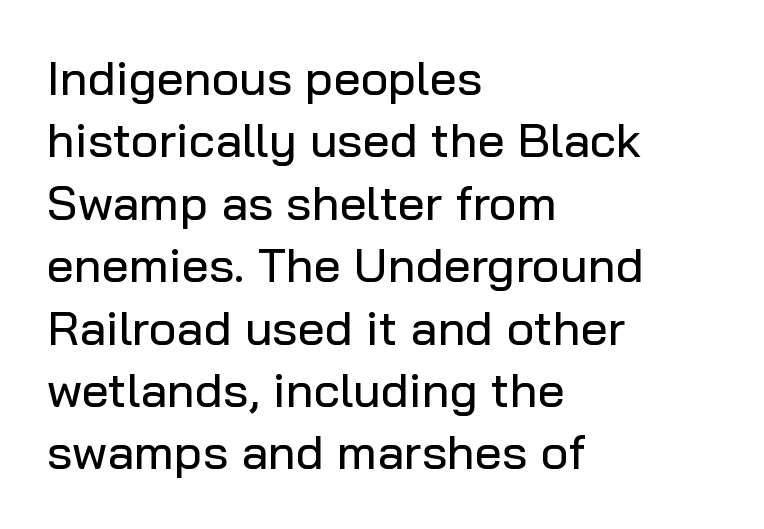
Q: Is the text italic (slanted)? A: No, it is upright.
Q: Is the typeface a serif or a sans-serif typeface? A: Sans-serif.
Q: Is the text underlined? A: No.
Q: How is the paragraph aligned? A: Left-aligned.
Q: Is the spacing between letters normal or unusually wide? A: Normal.
Q: Is the spacing between lines tight, normal or loose? A: Normal.
Q: Width (condensed, normal, or wide)? A: Normal.
Q: Stroke contrast? A: Low.
Q: x-height? A: Medium.
Q: Monospaced? A: No.
